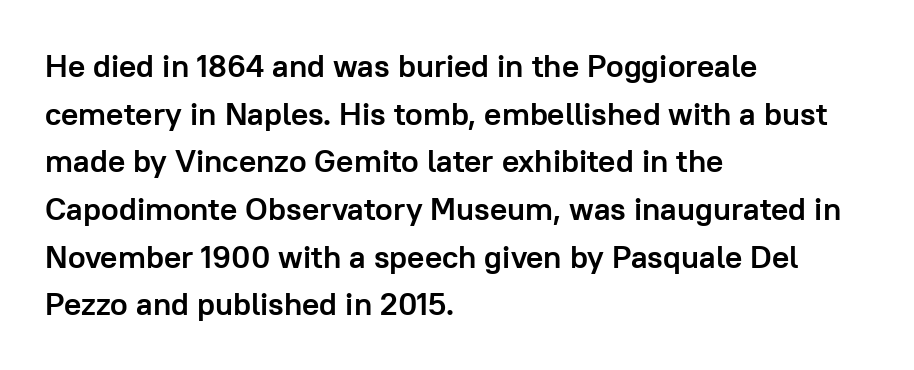
The image shows 32 px semibold sans-serif type, upright; set left-aligned, normal line spacing (1.49x), normal letter spacing, not underlined; low stroke contrast and a medium x-height.
